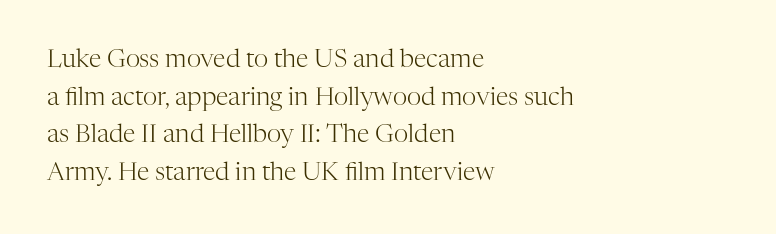
The face used here is rendered with its standard letterfit. Just letters on the line, the space beneath them empty. Caption: face not bold, strokes unweighted. Line spacing here is normal.
